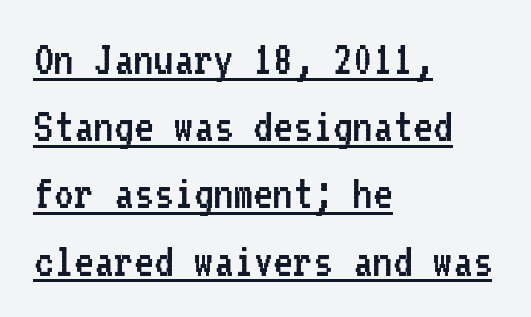
Q: Is the text bold? A: No.
Q: Is the text italic (slanted)? A: No, it is upright.
Q: Is the typeface a serif or a sans-serif typeface? A: Sans-serif.
Q: Is the text underlined? A: Yes.
Q: How is the paragraph aligned? A: Left-aligned.
Q: Is the spacing between letters normal or unusually wide? A: Normal.
Q: Is the spacing between lines tight, normal or loose? A: Normal.
Q: Width (condensed, normal, or wide)? A: Normal.
Q: Stroke contrast? A: Low.
Q: x-height? A: Medium.
Q: Monospaced? A: Yes.
